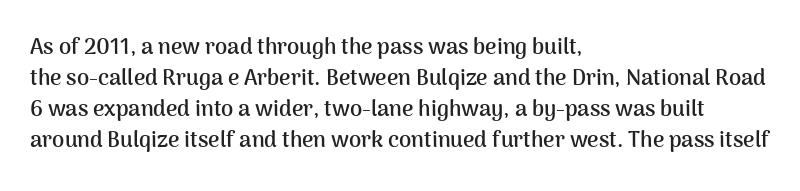
Q: Is the text bold? A: Yes.
Q: Is the text italic (slanted)? A: No, it is upright.
Q: Is the text underlined? A: No.
Q: How is the paragraph aligned? A: Left-aligned.
Q: Is the spacing between letters normal or unusually wide? A: Normal.
Q: Is the spacing between lines tight, normal or loose? A: Normal.
